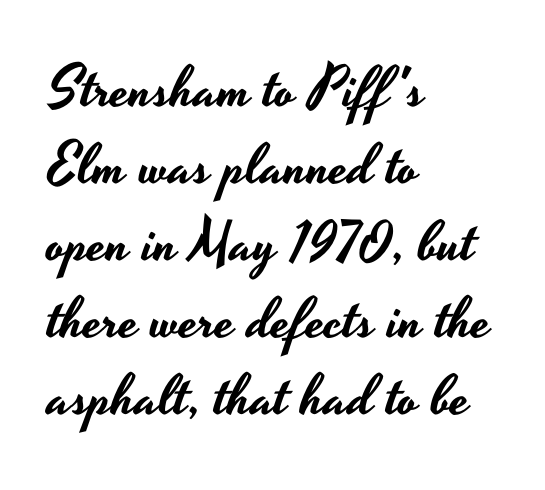
Line beginnings align vertically; line endings do not. Each letter keeps its own natural width here, so spacing adapts to shape. I'd call this a sans setting — the letters go barefoot. The space directly below the letters is spotless. How would I describe the line gaps? Plain and ordinary.
